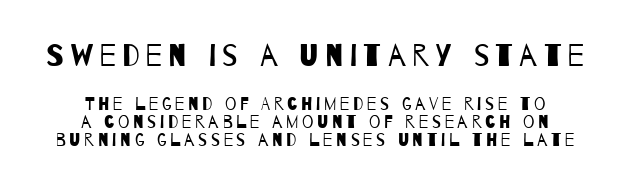
Q: Is the text bold? A: No.
Q: Is the typeface a serif or a sans-serif typeface? A: Sans-serif.
Q: Is the text underlined? A: No.
Q: How is the paragraph aligned? A: Centered.
Q: Is the spacing between letters normal or unusually wide? A: Unusually wide.
Q: Is the spacing between lines tight, normal or loose? A: Tight.
Q: Which block of text is set in a larger size, the first (top) or the second (bottom)? A: The first (top) one.
Q: Width (condensed, normal, or wide)? A: Condensed.
Q: Stroke contrast? A: Low.
Q: x-height? A: Large.
Q: Monospaced? A: No.
